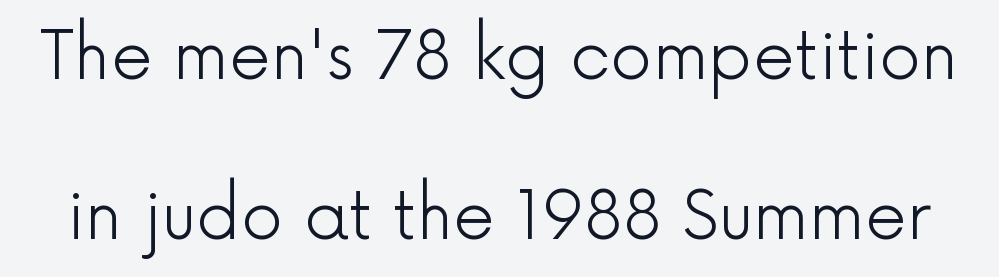
Note the varied advance widths — an 'i' is clearly narrower than an 'm'. No letter is thick-stroked: the sample isn't bold. The face used here is rendered with its standard letterfit. A roman cut, with each character standing at attention. The line-height multiplier appears high, well above default.
